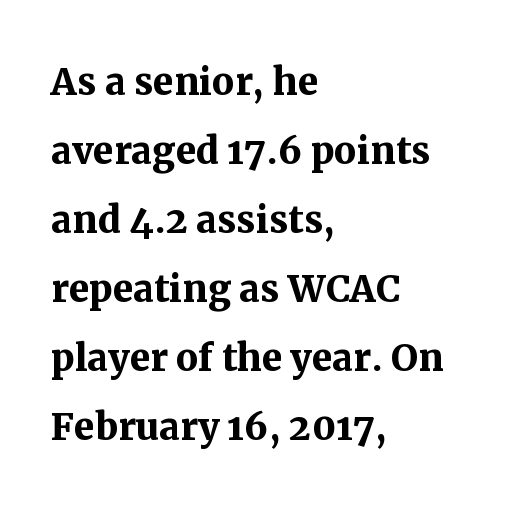
Q: Is the text bold? A: Yes.
Q: Is the text italic (slanted)? A: No, it is upright.
Q: Is the typeface a serif or a sans-serif typeface? A: Serif.
Q: Is the text underlined? A: No.
Q: How is the paragraph aligned? A: Left-aligned.
Q: Is the spacing between letters normal or unusually wide? A: Normal.
Q: Is the spacing between lines tight, normal or loose? A: Normal.
Q: Width (condensed, normal, or wide)? A: Normal.
Q: Stroke contrast? A: Medium.
Q: x-height? A: Medium.
Q: Monospaced? A: No.
